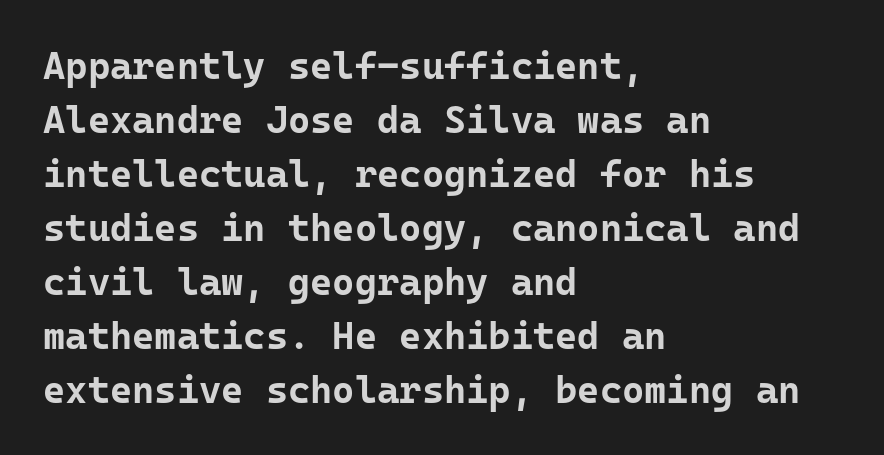
One-word summary of the alignment: left. A sans-serif font was chosen for this passage. The passage shown is typed in a monospace face where columns stay perfectly aligned. A typesetter would call this zero additional tracking.
